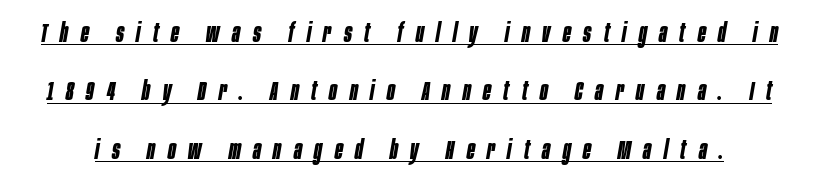
Q: Is the text bold? A: Yes.
Q: Is the text italic (slanted)? A: Yes, it leans right by about 10 degrees.
Q: Is the text underlined? A: Yes.
Q: Is the spacing between letters normal or unusually wide? A: Unusually wide.
Q: Is the spacing between lines tight, normal or loose? A: Loose.
